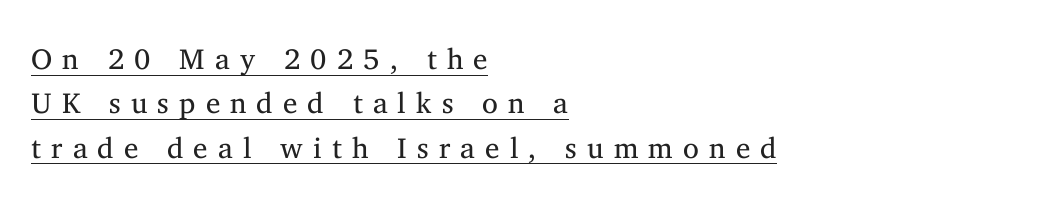
The tracking reads as deliberately expanded to a designer's eye. A roman cut, with each character standing at attention. These lines are rendered in a variable-pitch font. Horizontal alignment here is leftward, the default for most running prose. Type style note: has serifs. A rule runs beneath these lines of type.
